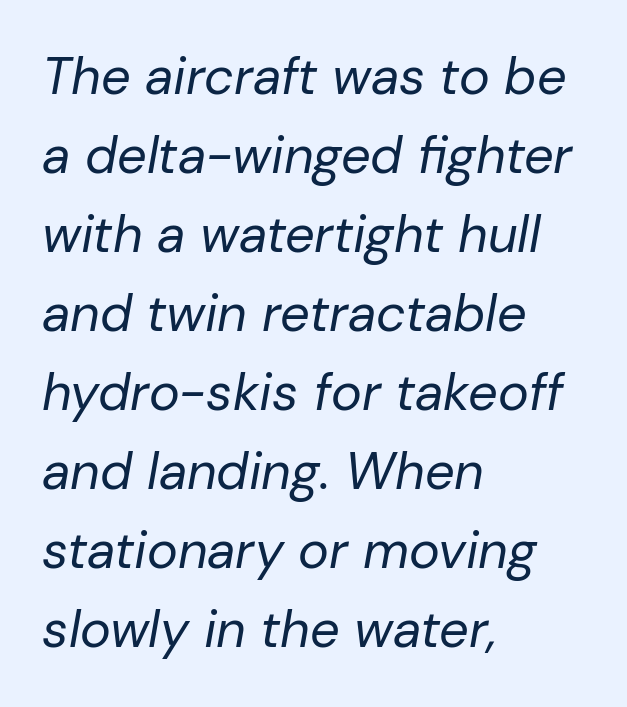
Short note: letters normally spaced. The weight tops out at a normal text grade. Do the characters align in a grid? No, the font is proportional. Leading: standard. A classic flush-left, rag-right setting is used for this passage. The area under the type is left untouched.
